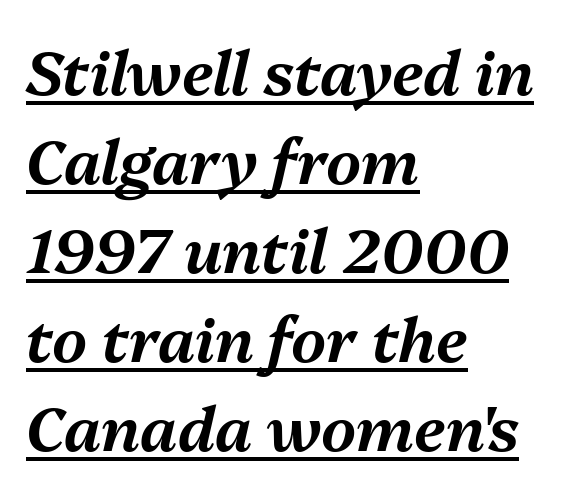
Q: Is the text italic (slanted)? A: Yes, it leans right by about 13 degrees.
Q: Is the text underlined? A: Yes.
Q: How is the paragraph aligned? A: Left-aligned.
Q: Is the spacing between letters normal or unusually wide? A: Normal.
Q: Is the spacing between lines tight, normal or loose? A: Normal.
Q: Width (condensed, normal, or wide)? A: Normal.
Q: Stroke contrast? A: Medium.
Q: x-height? A: Medium.
Q: Monospaced? A: No.
